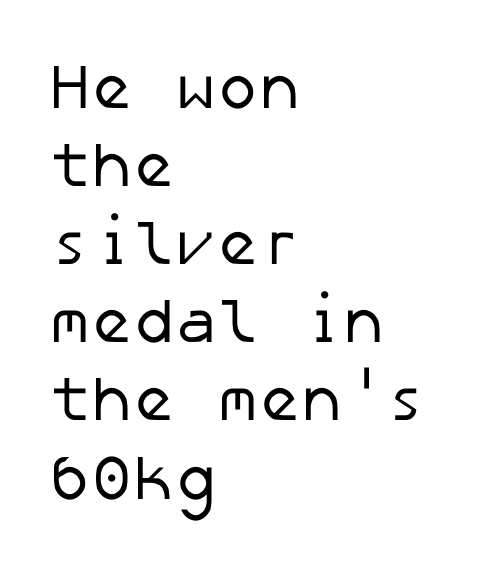
Q: Is the text bold? A: No.
Q: Is the typeface a serif or a sans-serif typeface? A: Sans-serif.
Q: Is the text underlined? A: No.
Q: How is the paragraph aligned? A: Left-aligned.
Q: Is the spacing between letters normal or unusually wide? A: Normal.
Q: Width (condensed, normal, or wide)? A: Normal.
Q: Stroke contrast? A: Low.
Q: x-height? A: Medium.
